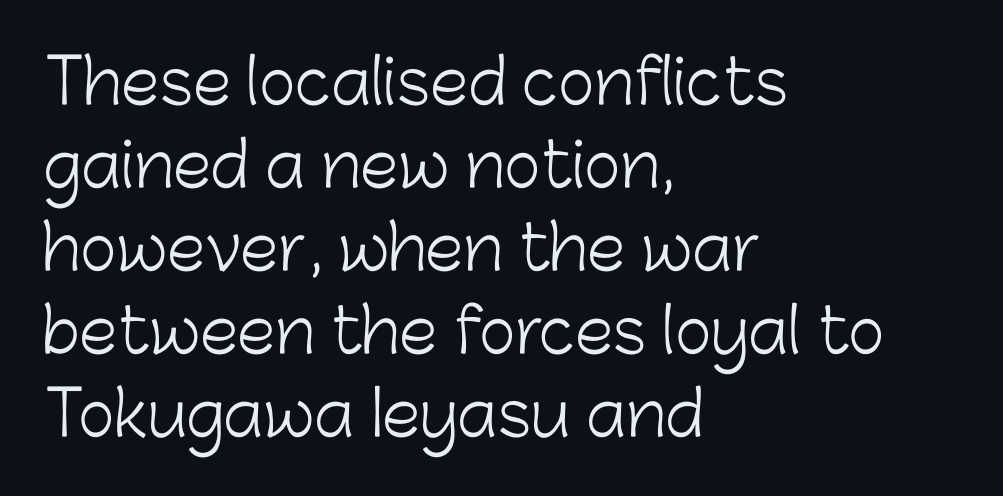
Q: Is the text bold? A: No.
Q: Is the text italic (slanted)? A: No, it is upright.
Q: Is the typeface a serif or a sans-serif typeface? A: Sans-serif.
Q: Is the text underlined? A: No.
Q: How is the paragraph aligned? A: Left-aligned.
Q: Is the spacing between letters normal or unusually wide? A: Normal.
Q: Is the spacing between lines tight, normal or loose? A: Normal.
Q: Width (condensed, normal, or wide)? A: Normal.
Q: Stroke contrast? A: Low.
Q: x-height? A: Medium.
Q: Monospaced? A: No.
